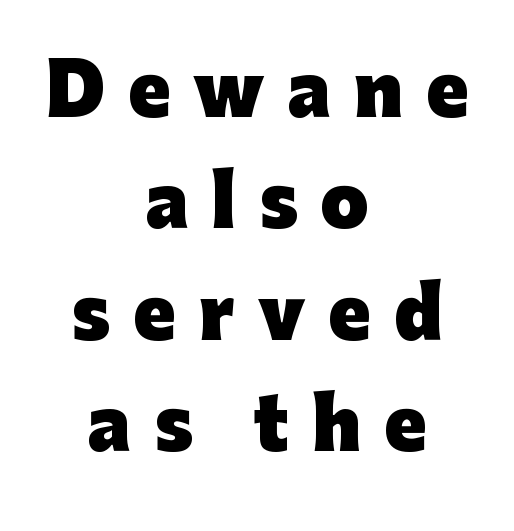
{"serif": "no", "italic": "no", "bold": "yes", "weight": "heavy", "width": "normal", "stroke_contrast": "low", "x_height": "medium", "monospaced": "no", "underline": "no", "align": "center", "line_spacing": "normal", "line_spacing_ratio": 1.59, "letter_spacing": "wide", "letter_spacing_em": 0.33, "glyph_px": 70}
